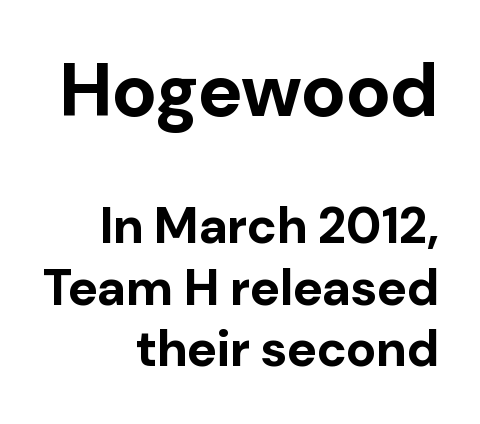
Q: Is the text bold? A: Yes.
Q: Is the text italic (slanted)? A: No, it is upright.
Q: Is the typeface a serif or a sans-serif typeface? A: Sans-serif.
Q: Is the text underlined? A: No.
Q: How is the paragraph aligned? A: Right-aligned.
Q: Is the spacing between letters normal or unusually wide? A: Normal.
Q: Which block of text is set in a larger size, the first (top) or the second (bottom)? A: The first (top) one.
Q: Width (condensed, normal, or wide)? A: Normal.
Q: Stroke contrast? A: Low.
Q: x-height? A: Medium.
Q: Monospaced? A: No.
